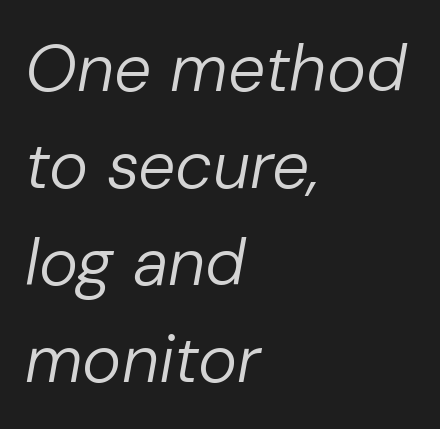
{"italic": "yes", "lean": "right", "slant_degrees": 10, "bold": "no", "weight": "regular", "width": "normal", "stroke_contrast": "low", "x_height": "medium", "monospaced": "no", "underline": "no", "align": "left", "line_spacing": "normal", "line_spacing_ratio": 1.47, "letter_spacing": "normal", "letter_spacing_em": 0.0, "glyph_px": 66}
